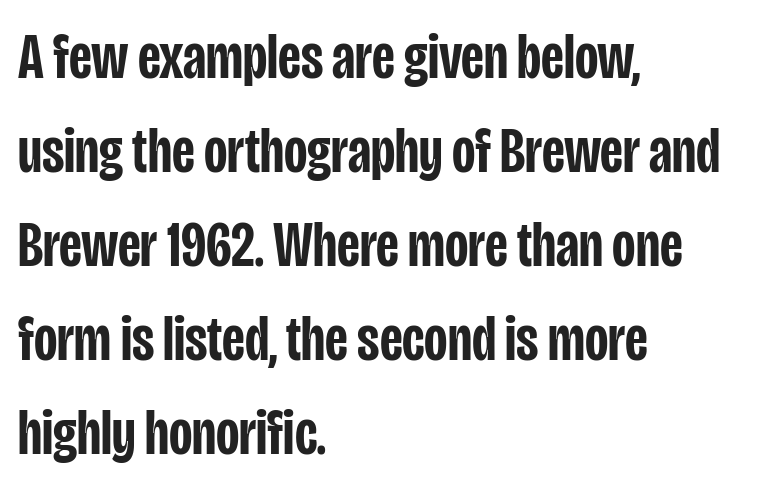
On the weight axis this lands at semibold, roughly 600. Characters remain perfectly vertical along every line. The specimen omits any rule beneath the text block's lines. Does the copy run flush right? No — it runs flush left. Is the letter spacing exaggerated? No — it looks like the ordinary default.
